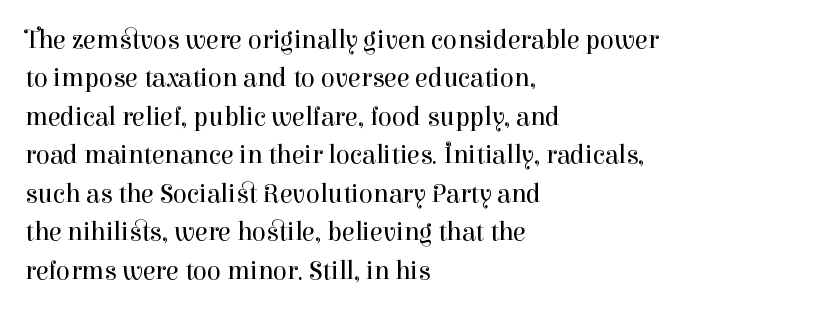
Q: Is the text bold? A: No.
Q: Is the text italic (slanted)? A: No, it is upright.
Q: Is the text underlined? A: No.
Q: How is the paragraph aligned? A: Left-aligned.
Q: Is the spacing between letters normal or unusually wide? A: Normal.
Q: Is the spacing between lines tight, normal or loose? A: Normal.
